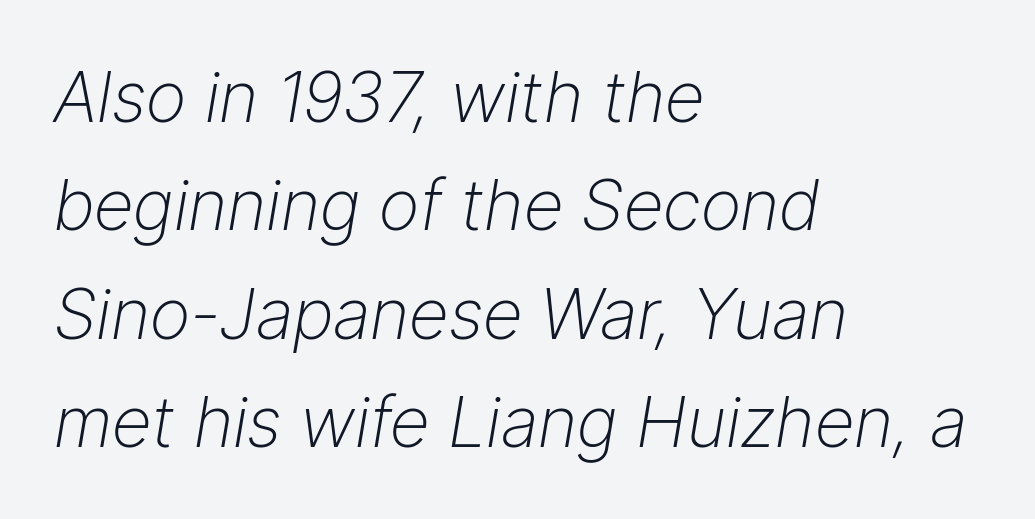
The paragraph shown leans on its left margin. The passage shown is typed in a proportional face where columns would drift. Normally led — the rows are evenly, conventionally spaced. The font's italic variant was chosen for this text.
